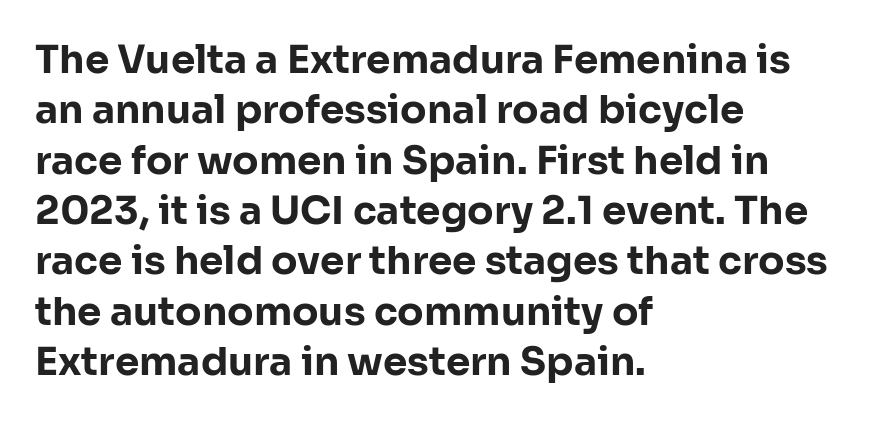
The words here are not underlined. In terms of leading, this rendering sits right in the middle. Nope, no serifs anywhere on these letters. The line texture is even and compact thanks to regular tracking. Typesetter's note: full bold, strokes at maximum text heaviness.
